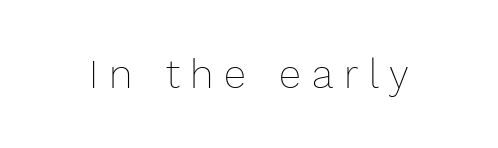
Looks like regular typesetting: each glyph gets only the width it needs. There is plenty of visible air inserted between adjacent glyphs. No italicization has been applied; the sample stays upright. Unmarked baselines from the first word to the last. Unbolded letterforms with no extra heft.
